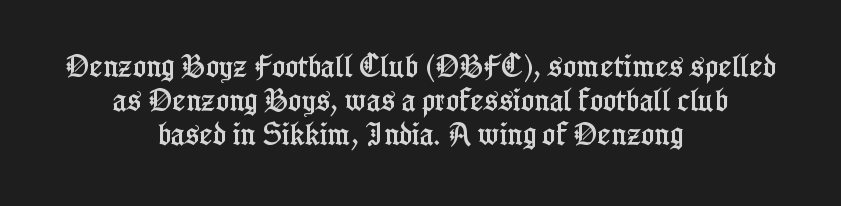
Q: Is the text italic (slanted)? A: No, it is upright.
Q: Is the text underlined? A: No.
Q: How is the paragraph aligned? A: Centered.
Q: Is the spacing between letters normal or unusually wide? A: Normal.
Q: Is the spacing between lines tight, normal or loose? A: Normal.
